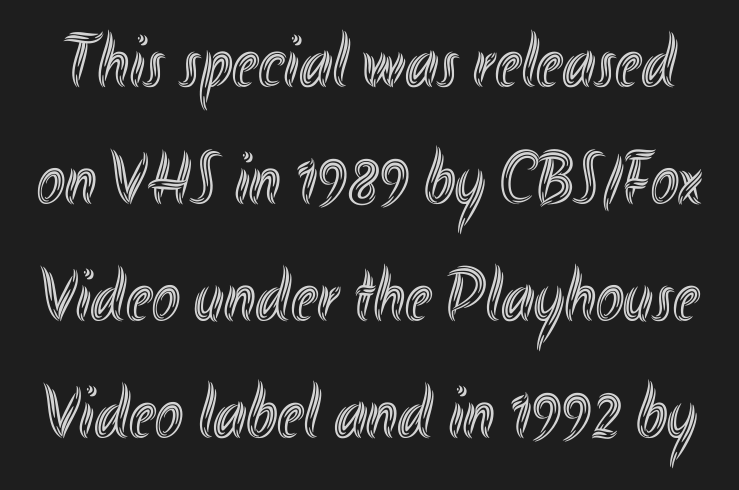
The image shows 75 px condensed type; set normal line spacing (1.56x), normal letter spacing, not underlined; a small x-height.
